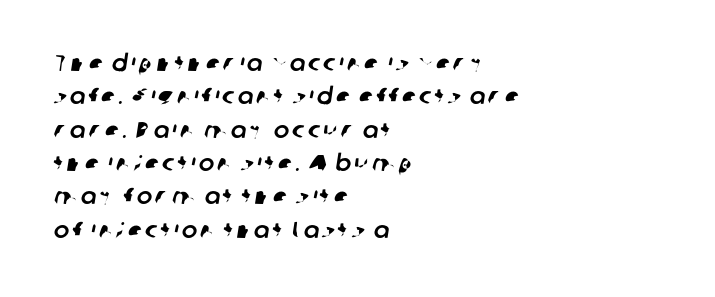
{"underline": "no", "align": "left", "line_spacing": "normal", "line_spacing_ratio": 1.45, "glyph_px": 23}
